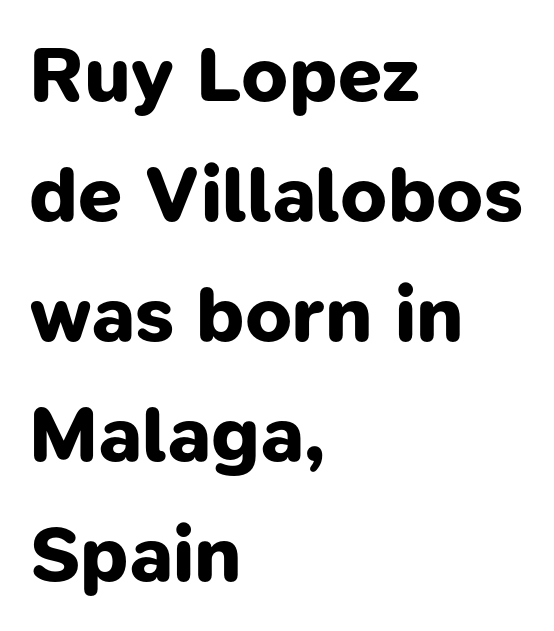
Q: Is the text bold? A: Yes.
Q: Is the typeface a serif or a sans-serif typeface? A: Sans-serif.
Q: Is the text underlined? A: No.
Q: How is the paragraph aligned? A: Left-aligned.
Q: Is the spacing between letters normal or unusually wide? A: Normal.
Q: Is the spacing between lines tight, normal or loose? A: Normal.
Q: Width (condensed, normal, or wide)? A: Normal.
Q: Stroke contrast? A: Low.
Q: x-height? A: Medium.
Q: Monospaced? A: No.
